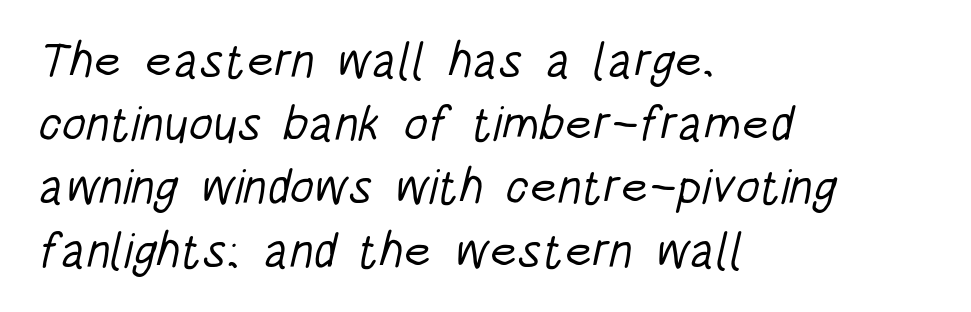
The image shows 49 px light, condensed sans-serif type; set left-aligned, normal line spacing (1.29x), normal letter spacing, not underlined; low stroke contrast and a large x-height.
